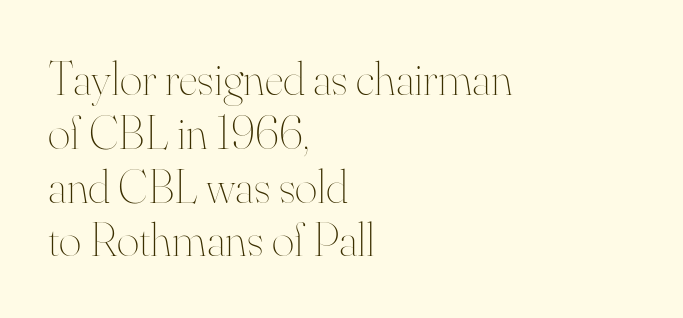
Q: Is the text bold? A: No.
Q: Is the text italic (slanted)? A: No, it is upright.
Q: Is the text underlined? A: No.
Q: How is the paragraph aligned? A: Left-aligned.
Q: Is the spacing between letters normal or unusually wide? A: Normal.
Q: Is the spacing between lines tight, normal or loose? A: Tight.
Q: Width (condensed, normal, or wide)? A: Normal.
Q: Stroke contrast? A: High.
Q: x-height? A: Small.
Q: Monospaced? A: No.
